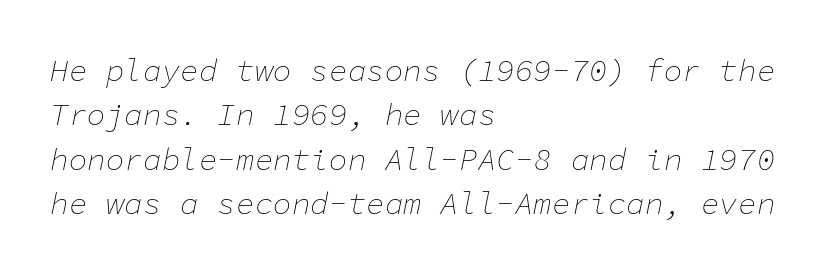
{"italic": "yes", "lean": "right", "slant_degrees": 11, "bold": "no", "weight": "thin", "width": "normal", "stroke_contrast": "low", "x_height": "medium", "monospaced": "yes", "underline": "no", "align": "left", "line_spacing": "normal", "line_spacing_ratio": 1.43, "letter_spacing": "normal", "letter_spacing_em": 0.0, "glyph_px": 31}
